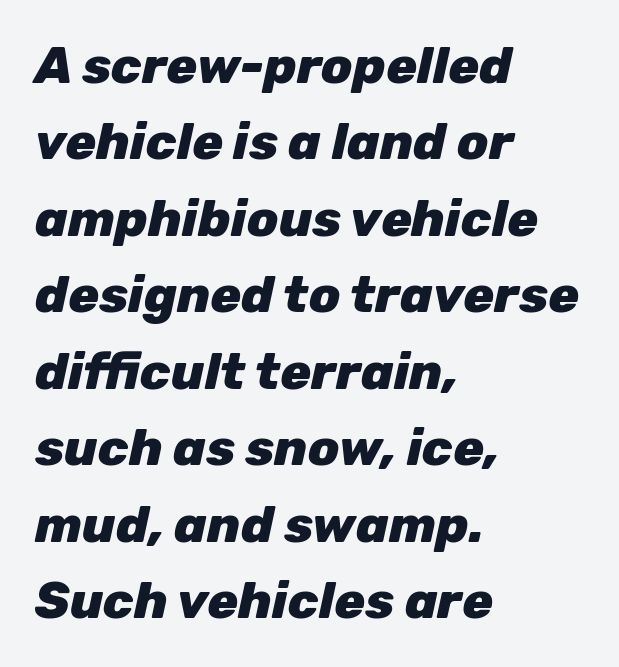
How are the letters spaced? Ordinarily, with no added tracking. Reading down the block, your eye returns to a fixed left position each line. Normally led — the rows are evenly, conventionally spaced. Does the lettering tilt? It does — this is italic. Here the designer chose a conventional face with non-uniform glyph widths.
